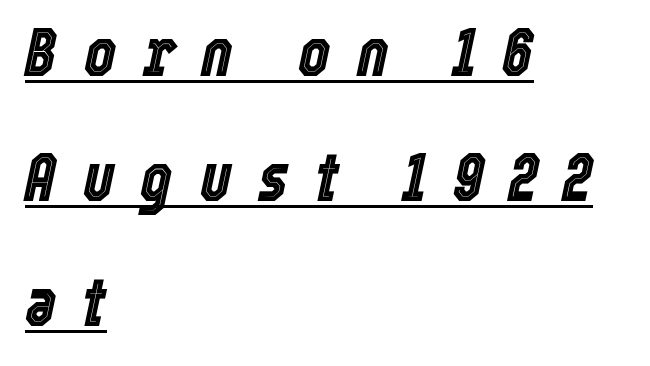
If you drew a ruler down the left edge, every line would touch it. A typesetter would call this proportional, since set widths differ per character. A typesetter would call this heavily tracked-out type. Has an underline been added? It has.
